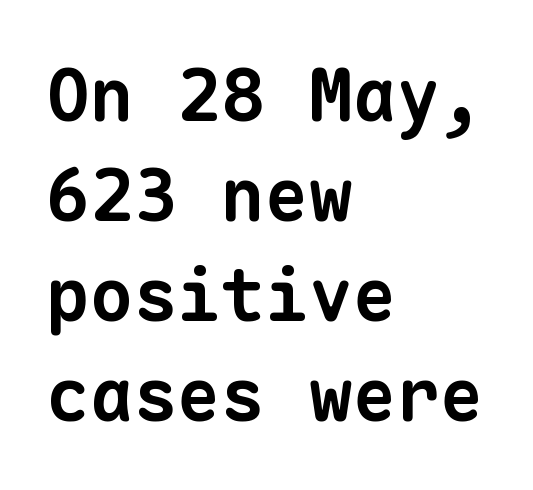
{"serif": "no", "bold": "yes", "weight": "bold", "width": "normal", "stroke_contrast": "low", "x_height": "medium", "monospaced": "yes", "underline": "no", "align": "left", "line_spacing": "normal", "line_spacing_ratio": 1.37, "letter_spacing": "normal", "letter_spacing_em": 0.0, "glyph_px": 73}
